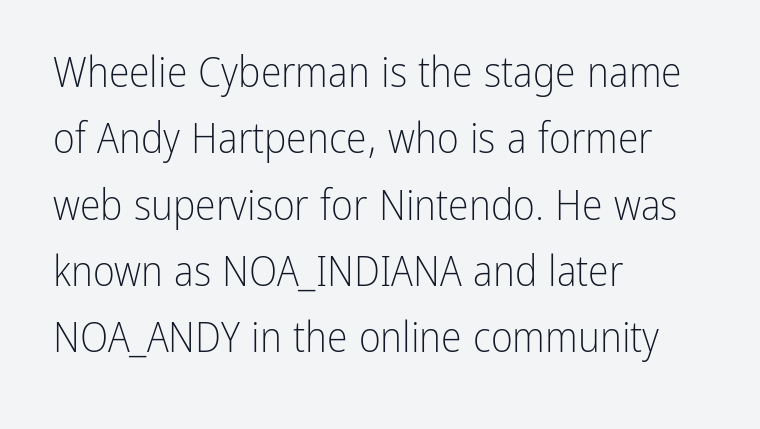
The image shows 42 px light, condensed sans-serif type, upright; set left-aligned, normal line spacing (1.58x), normal letter spacing, not underlined; low stroke contrast and a medium x-height.
